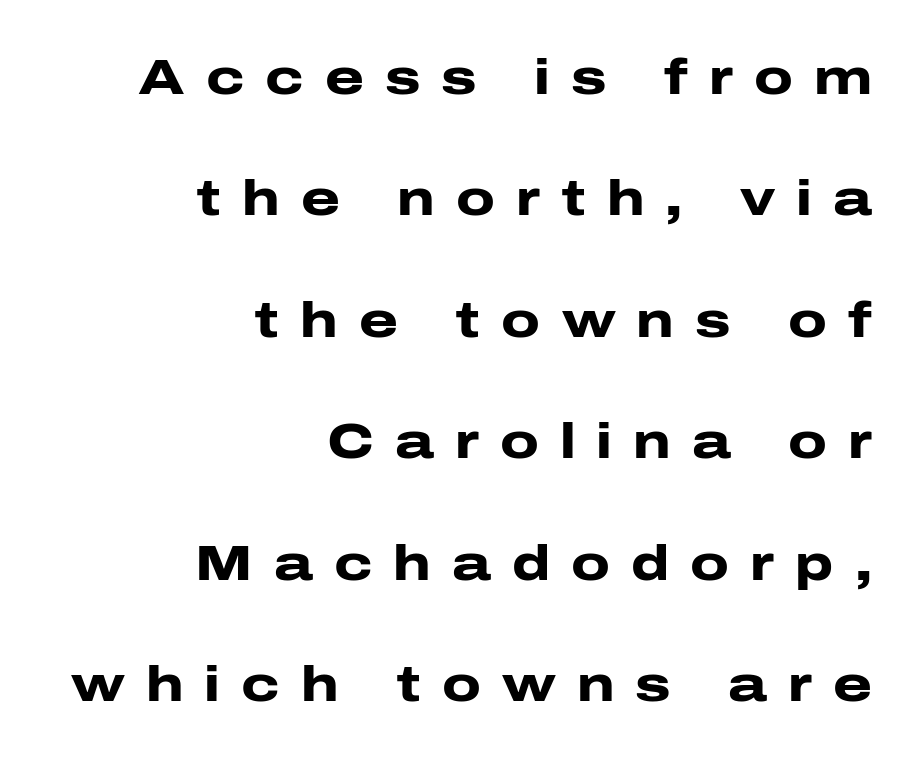
Letter spacing: wide. Letterform terminals end flat and unadorned throughout the passage. The typography opts for an upright posture over an oblique one. Varying glyph widths throughout — classic text-font behaviour. Descenders hang freely into open space.
